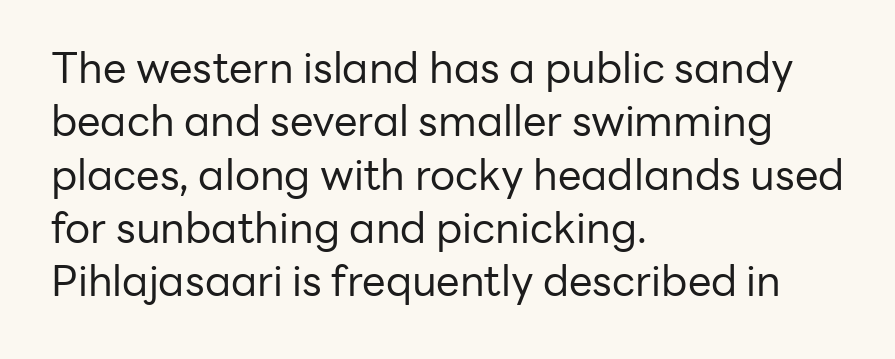
Q: Is the text bold? A: No.
Q: Is the text italic (slanted)? A: No, it is upright.
Q: Is the typeface a serif or a sans-serif typeface? A: Sans-serif.
Q: Is the text underlined? A: No.
Q: How is the paragraph aligned? A: Left-aligned.
Q: Is the spacing between letters normal or unusually wide? A: Normal.
Q: Is the spacing between lines tight, normal or loose? A: Normal.
Q: Width (condensed, normal, or wide)? A: Normal.
Q: Stroke contrast? A: Low.
Q: x-height? A: Medium.
Q: Monospaced? A: No.
